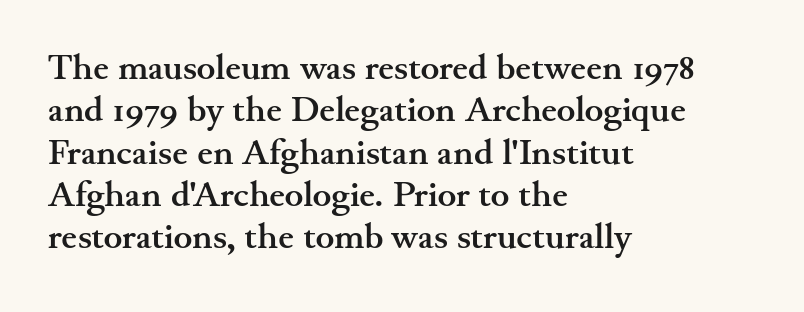
Q: Is the text bold? A: Yes.
Q: Is the text italic (slanted)? A: No, it is upright.
Q: Is the typeface a serif or a sans-serif typeface? A: Serif.
Q: Is the text underlined? A: No.
Q: How is the paragraph aligned? A: Left-aligned.
Q: Is the spacing between letters normal or unusually wide? A: Normal.
Q: Width (condensed, normal, or wide)? A: Wide.
Q: Stroke contrast? A: Medium.
Q: x-height? A: Small.
Q: Monospaced? A: No.
